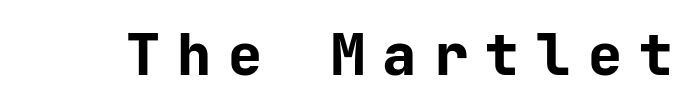
Q: Is the text bold? A: Yes.
Q: Is the text italic (slanted)? A: No, it is upright.
Q: Is the typeface a serif or a sans-serif typeface? A: Sans-serif.
Q: Is the text underlined? A: No.
Q: Is the spacing between letters normal or unusually wide? A: Unusually wide.
Q: Width (condensed, normal, or wide)? A: Normal.
Q: Stroke contrast? A: Low.
Q: x-height? A: Medium.
Q: Monospaced? A: Yes.
